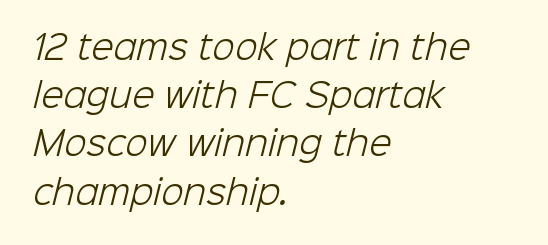
Notice how the passage keeps a crisp vertical edge on the left only. Does the leading feel generous? No, just average. The typeface has the unassuming heft of standard copy or less. Here the designer chose a conventional face with non-uniform glyph widths. Nope, no serifs anywhere on these letters. Decoration check: the copy has no underline.
